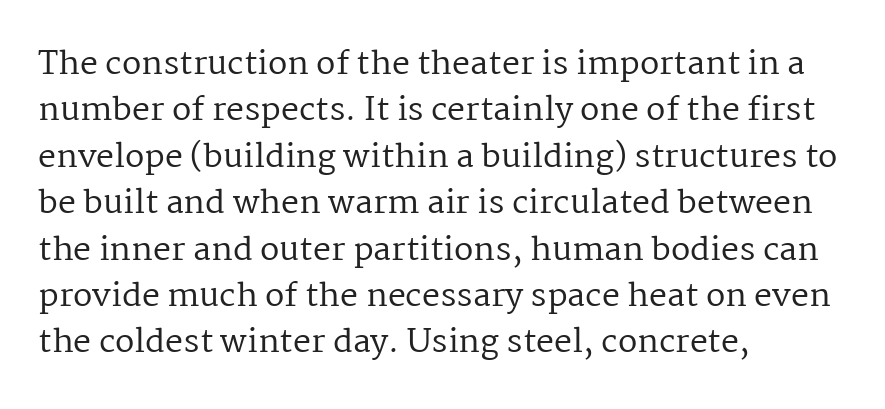
{"serif": "yes", "italic": "no", "bold": "no", "weight": "regular", "width": "normal", "stroke_contrast": "medium", "x_height": "medium", "monospaced": "no", "underline": "no", "align": "left", "line_spacing": "normal", "line_spacing_ratio": 1.45, "letter_spacing": "normal", "letter_spacing_em": 0.0, "glyph_px": 32}
